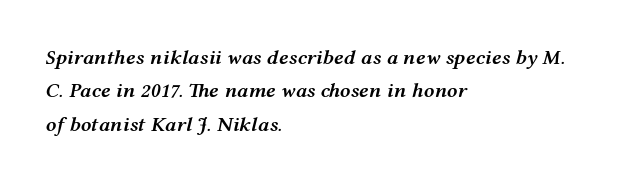
Q: Is the text bold? A: Semi-bold.
Q: Is the text italic (slanted)? A: Yes, it leans right by about 12 degrees.
Q: Is the text underlined? A: No.
Q: How is the paragraph aligned? A: Left-aligned.
Q: Is the spacing between letters normal or unusually wide? A: Normal.
Q: Is the spacing between lines tight, normal or loose? A: Normal.
